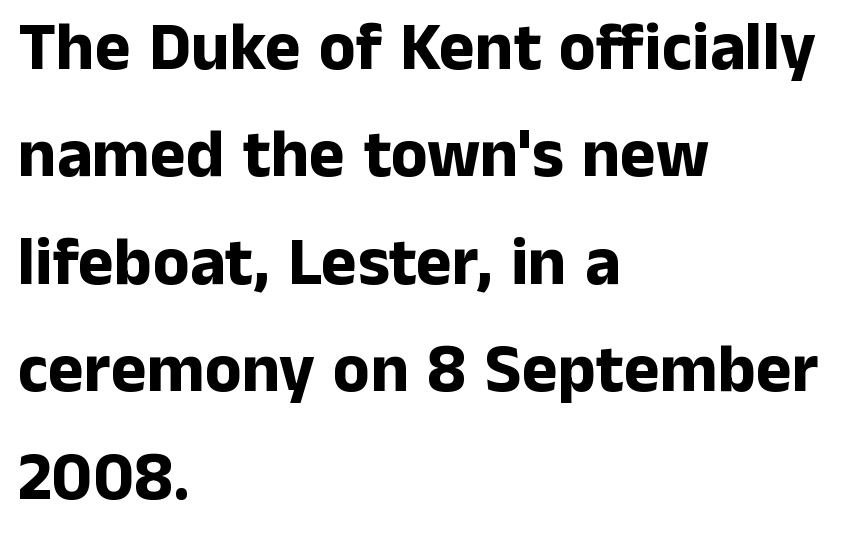
Q: Is the text bold? A: Yes.
Q: Is the text italic (slanted)? A: No, it is upright.
Q: Is the typeface a serif or a sans-serif typeface? A: Sans-serif.
Q: Is the text underlined? A: No.
Q: How is the paragraph aligned? A: Left-aligned.
Q: Is the spacing between letters normal or unusually wide? A: Normal.
Q: Is the spacing between lines tight, normal or loose? A: Normal.
Q: Width (condensed, normal, or wide)? A: Normal.
Q: Stroke contrast? A: Low.
Q: x-height? A: Medium.
Q: Monospaced? A: No.
